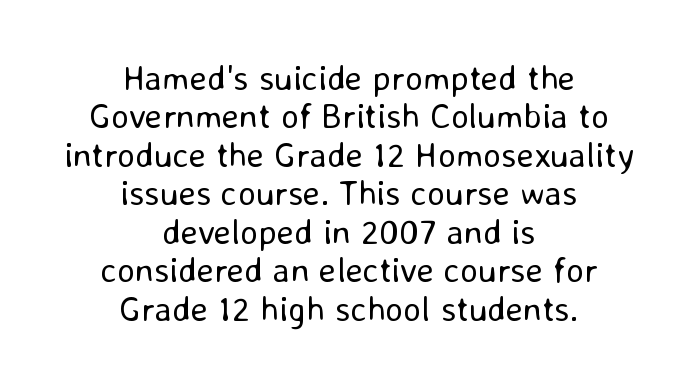
{"serif": "no", "italic": "no", "bold": "no", "weight": "regular", "width": "normal", "stroke_contrast": "low", "x_height": "medium", "monospaced": "no", "underline": "no", "align": "center", "line_spacing": "tight", "line_spacing_ratio": 1.1, "letter_spacing": "normal", "letter_spacing_em": 0.0, "glyph_px": 35}
